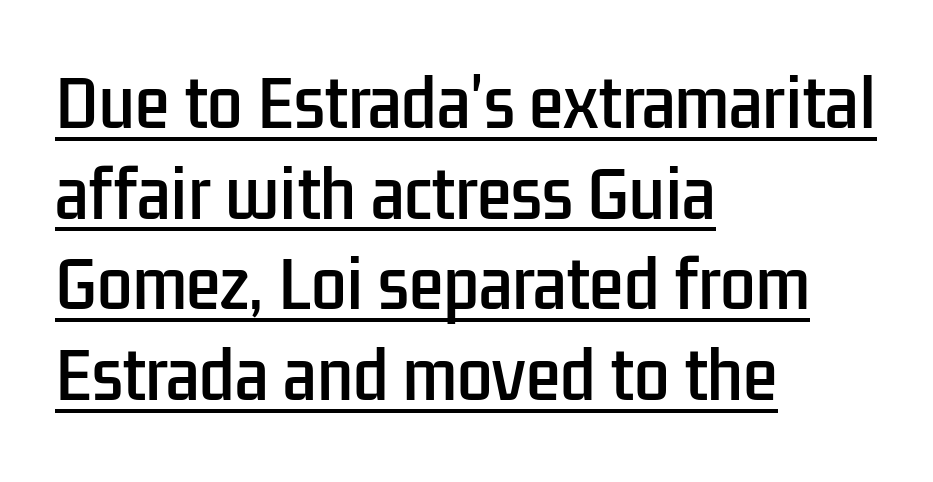
Q: Is the text italic (slanted)? A: No, it is upright.
Q: Is the typeface a serif or a sans-serif typeface? A: Sans-serif.
Q: Is the text underlined? A: Yes.
Q: How is the paragraph aligned? A: Left-aligned.
Q: Is the spacing between letters normal or unusually wide? A: Normal.
Q: Is the spacing between lines tight, normal or loose? A: Normal.
Q: Width (condensed, normal, or wide)? A: Condensed.
Q: Stroke contrast? A: Low.
Q: x-height? A: Medium.
Q: Monospaced? A: No.
